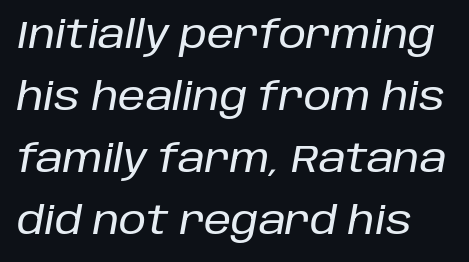
The lines sit at an ordinary, default distance from one another. The space beneath each line is pristine and unruled. Designer's note — italics engaged. In terms of letterspacing, this is plain default setting. These lines are rendered in a variable-pitch font.
